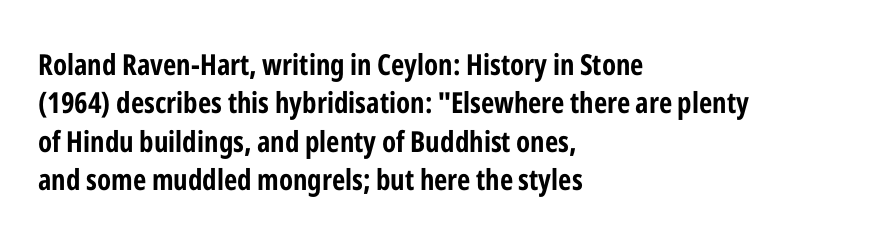
{"serif": "no", "italic": "no", "bold": "yes", "weight": "bold", "width": "condensed", "stroke_contrast": "low", "x_height": "medium", "monospaced": "no", "underline": "no", "align": "left", "line_spacing": "normal", "line_spacing_ratio": 1.32, "letter_spacing": "normal", "letter_spacing_em": 0.0, "glyph_px": 29}
